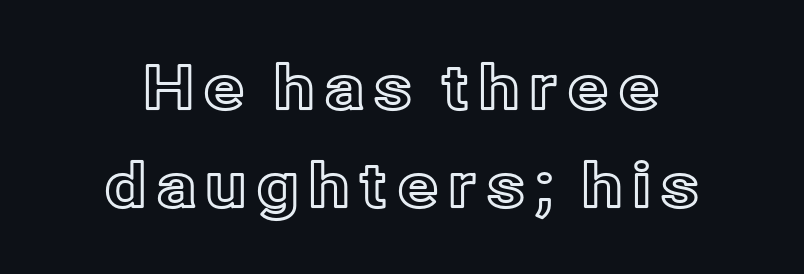
Q: Is the text italic (slanted)? A: No, it is upright.
Q: Is the text underlined? A: No.
Q: Is the spacing between lines tight, normal or loose? A: Normal.
Q: Width (condensed, normal, or wide)? A: Normal.
Q: x-height? A: Medium.
Q: Monospaced? A: No.
